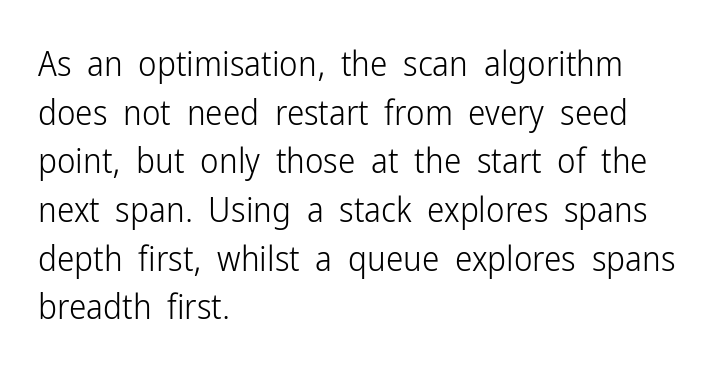
Q: Is the text bold? A: No.
Q: Is the text italic (slanted)? A: No, it is upright.
Q: Is the typeface a serif or a sans-serif typeface? A: Sans-serif.
Q: Is the text underlined? A: No.
Q: How is the paragraph aligned? A: Left-aligned.
Q: Is the spacing between letters normal or unusually wide? A: Normal.
Q: Is the spacing between lines tight, normal or loose? A: Normal.
Q: Width (condensed, normal, or wide)? A: Condensed.
Q: Stroke contrast? A: Low.
Q: x-height? A: Medium.
Q: Monospaced? A: No.
